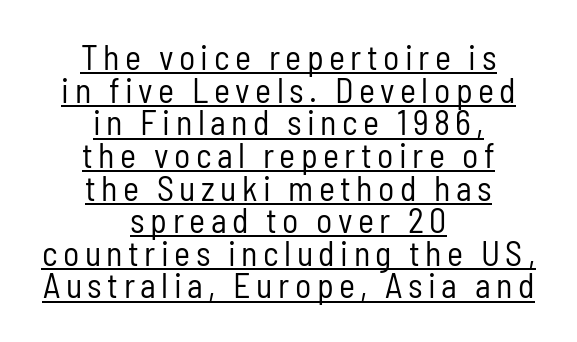
Q: Is the text bold? A: No.
Q: Is the text italic (slanted)? A: No, it is upright.
Q: Is the typeface a serif or a sans-serif typeface? A: Sans-serif.
Q: Is the text underlined? A: Yes.
Q: How is the paragraph aligned? A: Centered.
Q: Is the spacing between lines tight, normal or loose? A: Tight.
Q: Width (condensed, normal, or wide)? A: Condensed.
Q: Stroke contrast? A: Low.
Q: x-height? A: Medium.
Q: Monospaced? A: No.
